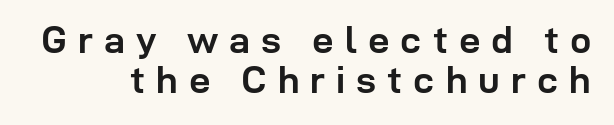
Descenders are the only things crossing below the line. Compared with typical paragraphs, the rows here are closer together. Look at the tracking — it's clearly loosened, letters drifting apart. Each letter keeps its own natural width here, so spacing adapts to shape.
